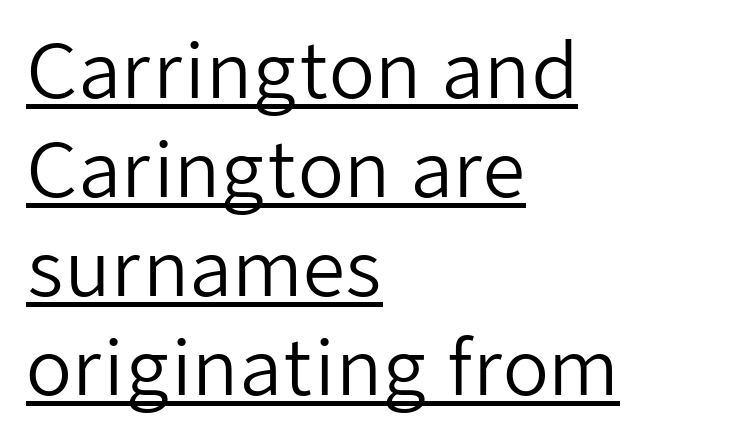
{"serif": "no", "italic": "no", "bold": "no", "weight": "regular", "width": "normal", "stroke_contrast": "low", "x_height": "medium", "monospaced": "no", "underline": "yes", "align": "left", "line_spacing": "normal", "line_spacing_ratio": 1.32, "letter_spacing": "normal", "letter_spacing_em": 0.0, "glyph_px": 75}
